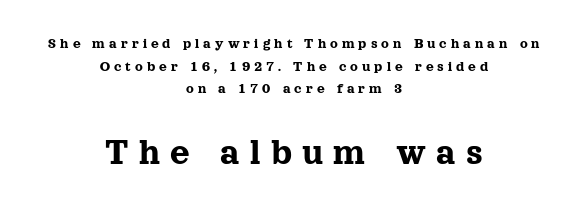
The image shows 38 px serif type, upright; set centered, normal line spacing (1.51x), unusually wide letter spacing (+0.27 em), not underlined; the second (bottom) block is 2.53x larger; a medium x-height.
